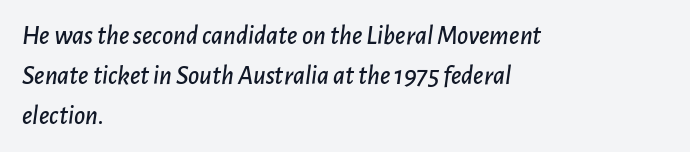
Interline gaps are of average width in this sample. Line beginnings align vertically; line endings do not. Is the letter spacing exaggerated? No — it looks like the ordinary default. Each row of text sits above clean, open space.
